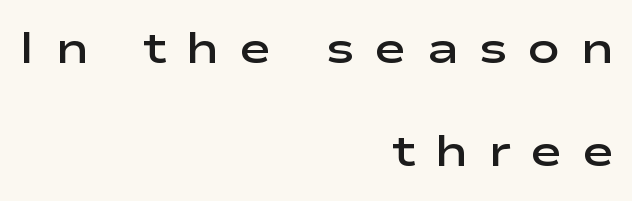
The image shows 44 px semibold, wide sans-serif type, upright; set right-aligned, loose line spacing (2.35x), unusually wide letter spacing (+0.44 em), not underlined; low stroke contrast and a medium x-height.
